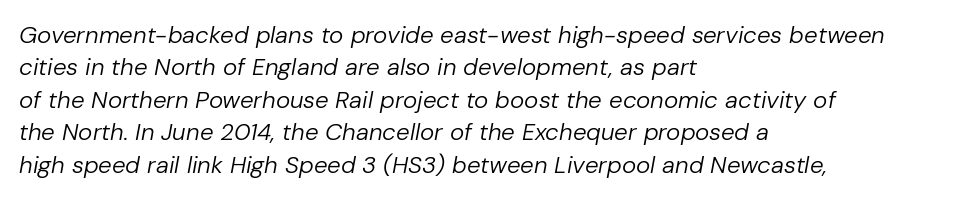
These lines are set flush left with a ragged right edge. Quick note: italic. The strip under each line holds only bare page. Line spacing here is normal. Default kerning and tracking; the words read as compact shapes.
